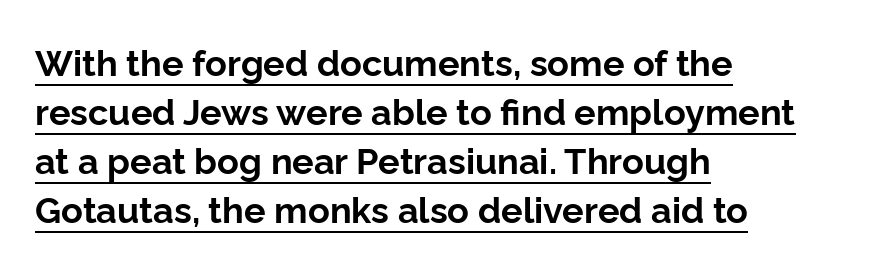
{"serif": "no", "italic": "no", "bold": "yes", "weight": "bold", "width": "normal", "stroke_contrast": "low", "x_height": "medium", "monospaced": "no", "underline": "yes", "align": "left", "line_spacing": "normal", "line_spacing_ratio": 1.36, "letter_spacing": "normal", "letter_spacing_em": 0.0, "glyph_px": 36}
